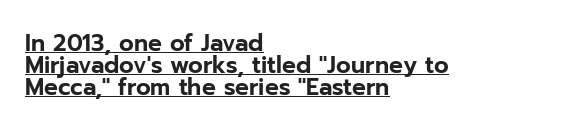
The specimen includes a rule beneath the text block's lines. Line spacing here is tight. Upright lettering throughout. The letterforms sit shoulder to shoulder at normal distance. The ragged edge is on the right, which tells us the setting is flush left.
